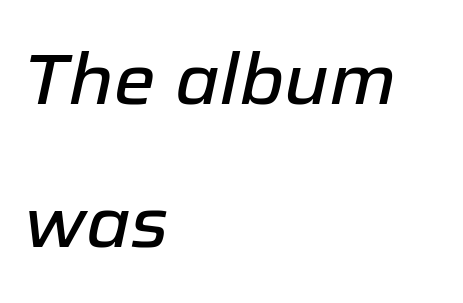
The image shows 71 px text type, italic (leaning right); set left-aligned, loose line spacing (2.02x), normal letter spacing, not underlined; low stroke contrast and a medium x-height.
